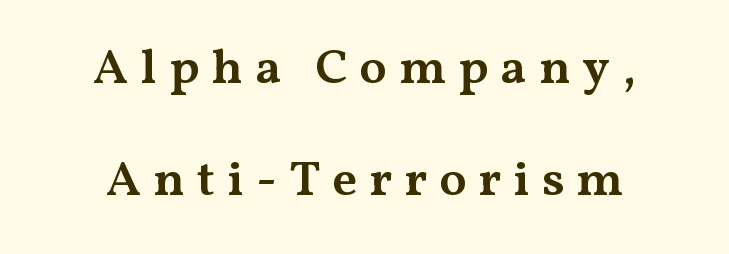
Q: Is the text bold? A: Semi-bold.
Q: Is the text italic (slanted)? A: No, it is upright.
Q: Is the typeface a serif or a sans-serif typeface? A: Serif.
Q: Is the text underlined? A: No.
Q: How is the paragraph aligned? A: Centered.
Q: Is the spacing between letters normal or unusually wide? A: Unusually wide.
Q: Is the spacing between lines tight, normal or loose? A: Loose.
Q: Width (condensed, normal, or wide)? A: Wide.
Q: Stroke contrast? A: Medium.
Q: x-height? A: Medium.
Q: Monospaced? A: No.
